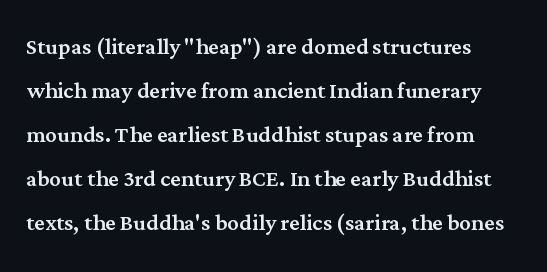
{"serif": "yes", "italic": "no", "width": "normal", "stroke_contrast": "medium", "x_height": "medium", "monospaced": "no", "underline": "no", "align": "left", "line_spacing": "normal", "line_spacing_ratio": 1.52, "letter_spacing": "normal", "letter_spacing_em": 0.0, "glyph_px": 29}
